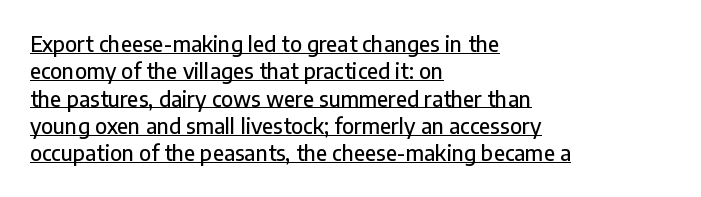
Q: Is the text italic (slanted)? A: No, it is upright.
Q: Is the text underlined? A: Yes.
Q: How is the paragraph aligned? A: Left-aligned.
Q: Is the spacing between letters normal or unusually wide? A: Normal.
Q: Is the spacing between lines tight, normal or loose? A: Normal.
